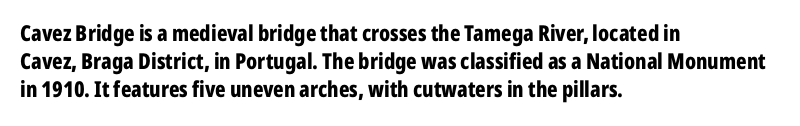
Q: Is the text bold? A: Yes.
Q: Is the text italic (slanted)? A: No, it is upright.
Q: Is the text underlined? A: No.
Q: How is the paragraph aligned? A: Left-aligned.
Q: Is the spacing between letters normal or unusually wide? A: Normal.
Q: Is the spacing between lines tight, normal or loose? A: Normal.
